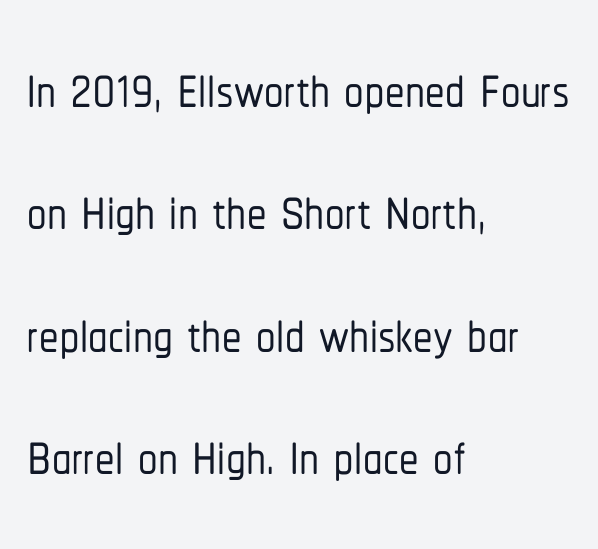
Q: Is the text italic (slanted)? A: No, it is upright.
Q: Is the typeface a serif or a sans-serif typeface? A: Sans-serif.
Q: Is the text underlined? A: No.
Q: How is the paragraph aligned? A: Left-aligned.
Q: Is the spacing between letters normal or unusually wide? A: Normal.
Q: Is the spacing between lines tight, normal or loose? A: Normal.
Q: Width (condensed, normal, or wide)? A: Condensed.
Q: Stroke contrast? A: Low.
Q: x-height? A: Medium.
Q: Monospaced? A: No.
